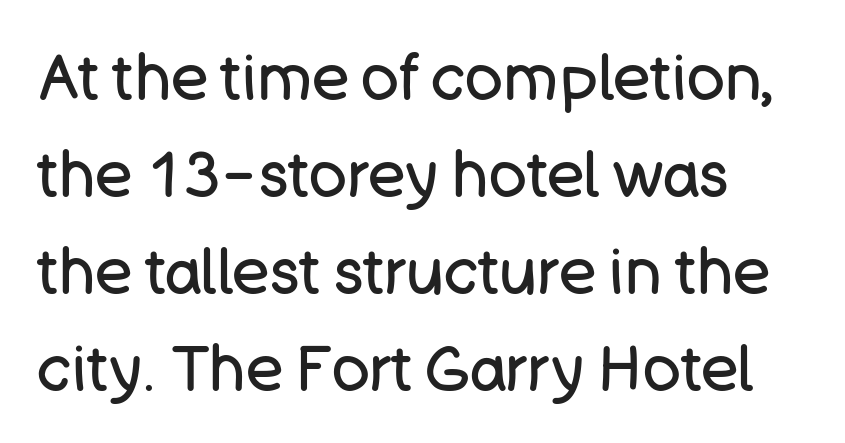
Q: Is the text bold? A: No.
Q: Is the text italic (slanted)? A: No, it is upright.
Q: Is the typeface a serif or a sans-serif typeface? A: Sans-serif.
Q: Is the text underlined? A: No.
Q: How is the paragraph aligned? A: Left-aligned.
Q: Is the spacing between letters normal or unusually wide? A: Normal.
Q: Is the spacing between lines tight, normal or loose? A: Normal.
Q: Width (condensed, normal, or wide)? A: Normal.
Q: Stroke contrast? A: Low.
Q: x-height? A: Large.
Q: Monospaced? A: No.
